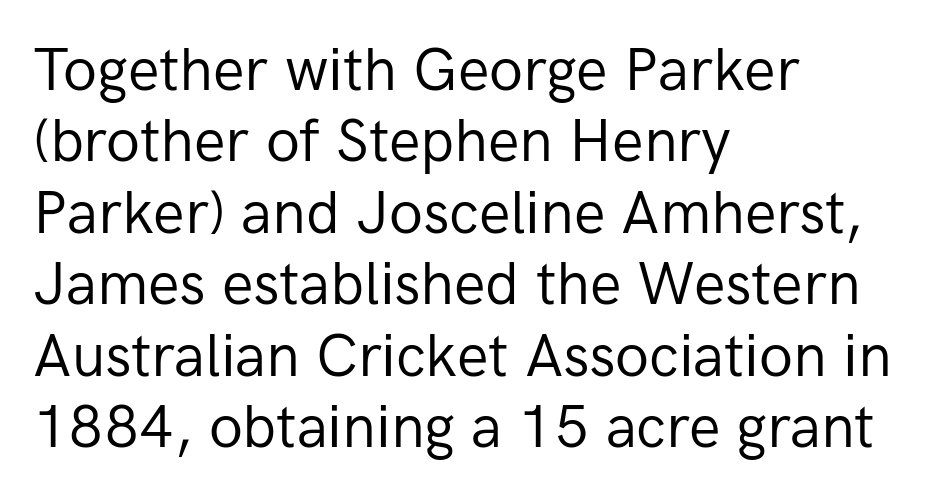
{"serif": "no", "italic": "no", "bold": "no", "weight": "regular", "width": "normal", "stroke_contrast": "low", "x_height": "medium", "monospaced": "no", "underline": "no", "align": "left", "line_spacing_ratio": 1.21, "letter_spacing": "normal", "letter_spacing_em": 0.0, "glyph_px": 59}
